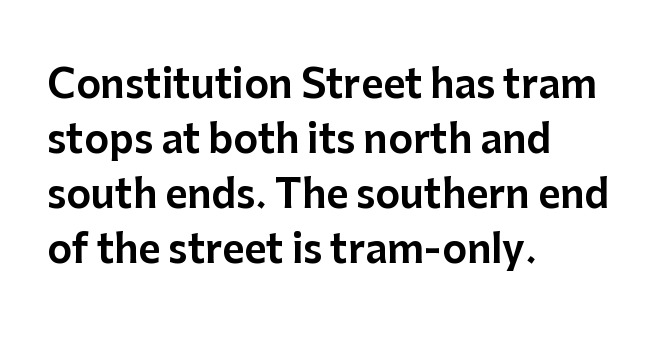
Q: Is the text italic (slanted)? A: No, it is upright.
Q: Is the typeface a serif or a sans-serif typeface? A: Sans-serif.
Q: Is the text underlined? A: No.
Q: How is the paragraph aligned? A: Left-aligned.
Q: Is the spacing between letters normal or unusually wide? A: Normal.
Q: Is the spacing between lines tight, normal or loose? A: Normal.
Q: Width (condensed, normal, or wide)? A: Normal.
Q: Stroke contrast? A: Low.
Q: x-height? A: Medium.
Q: Monospaced? A: No.
